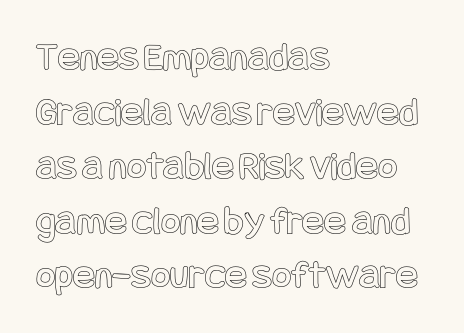
{"italic": "no", "width": "condensed", "x_height": "large", "underline": "no", "align": "left", "line_spacing": "normal", "line_spacing_ratio": 1.33, "letter_spacing": "normal", "letter_spacing_em": 0.0, "glyph_px": 41}
